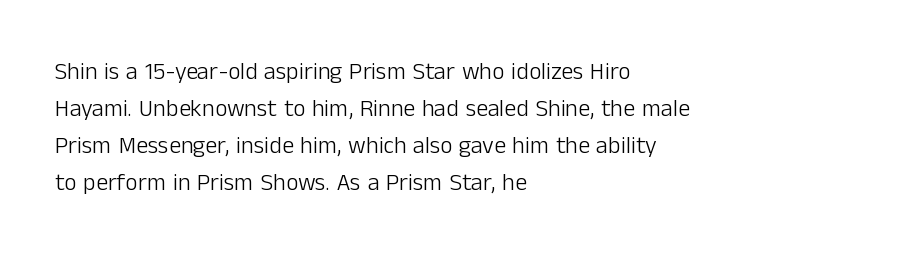
Vertical strokes here are truly vertical. Every row of glyphs begins at an identical x-position on the left. Between one letter and the next there's only the usual sliver of space. Only glyphs here, with clear space below each row.
